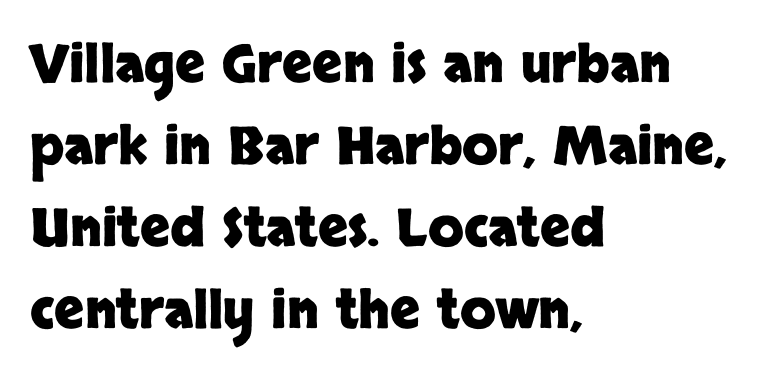
Q: Is the text bold? A: Yes.
Q: Is the text italic (slanted)? A: No, it is upright.
Q: Is the typeface a serif or a sans-serif typeface? A: Sans-serif.
Q: Is the text underlined? A: No.
Q: How is the paragraph aligned? A: Left-aligned.
Q: Is the spacing between letters normal or unusually wide? A: Normal.
Q: Is the spacing between lines tight, normal or loose? A: Normal.
Q: Width (condensed, normal, or wide)? A: Normal.
Q: Stroke contrast? A: Low.
Q: x-height? A: Large.
Q: Monospaced? A: No.
